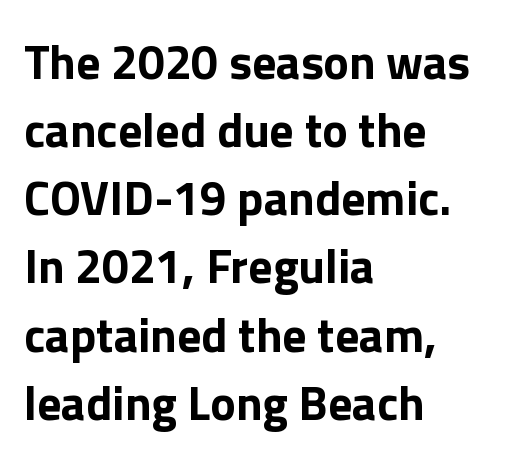
Q: Is the text bold? A: Yes.
Q: Is the text italic (slanted)? A: No, it is upright.
Q: Is the typeface a serif or a sans-serif typeface? A: Sans-serif.
Q: Is the text underlined? A: No.
Q: How is the paragraph aligned? A: Left-aligned.
Q: Is the spacing between letters normal or unusually wide? A: Normal.
Q: Is the spacing between lines tight, normal or loose? A: Normal.
Q: Width (condensed, normal, or wide)? A: Normal.
Q: Stroke contrast? A: Low.
Q: x-height? A: Medium.
Q: Monospaced? A: No.
